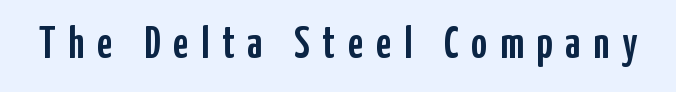
Q: Is the text italic (slanted)? A: No, it is upright.
Q: Is the typeface a serif or a sans-serif typeface? A: Sans-serif.
Q: Is the text underlined? A: No.
Q: Is the spacing between letters normal or unusually wide? A: Unusually wide.
Q: Width (condensed, normal, or wide)? A: Condensed.
Q: Stroke contrast? A: Low.
Q: x-height? A: Medium.
Q: Monospaced? A: No.
